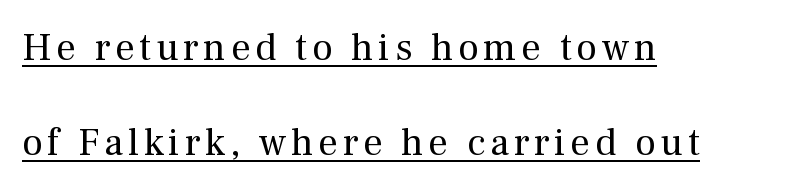
{"serif": "yes", "italic": "no", "bold": "no", "weight": "regular", "width": "normal", "stroke_contrast": "medium", "x_height": "medium", "monospaced": "no", "underline": "yes", "align": "left", "line_spacing": "loose", "line_spacing_ratio": 2.43, "glyph_px": 39}
